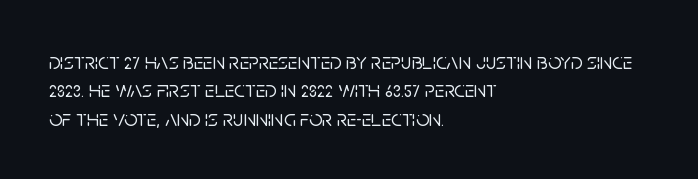
Q: Is the text italic (slanted)? A: No, it is upright.
Q: Is the text underlined? A: No.
Q: How is the paragraph aligned? A: Left-aligned.
Q: Is the spacing between letters normal or unusually wide? A: Normal.
